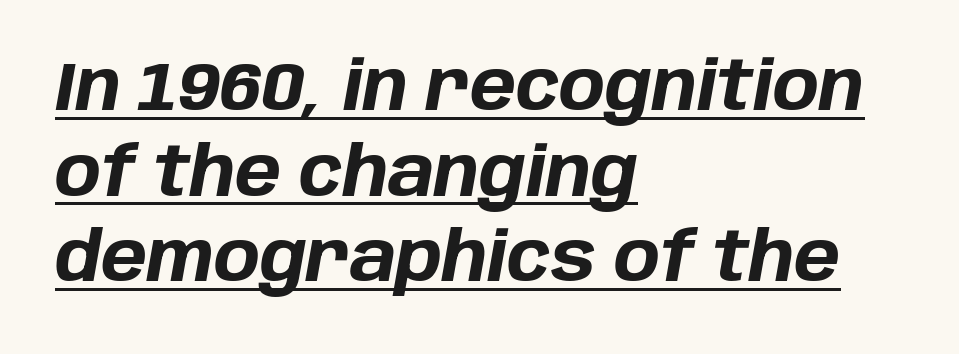
Q: Is the text bold? A: Yes.
Q: Is the text italic (slanted)? A: Yes, it leans right by about 10 degrees.
Q: Is the text underlined? A: Yes.
Q: How is the paragraph aligned? A: Left-aligned.
Q: Is the spacing between letters normal or unusually wide? A: Normal.
Q: Width (condensed, normal, or wide)? A: Normal.
Q: Stroke contrast? A: Low.
Q: x-height? A: Large.
Q: Monospaced? A: No.
